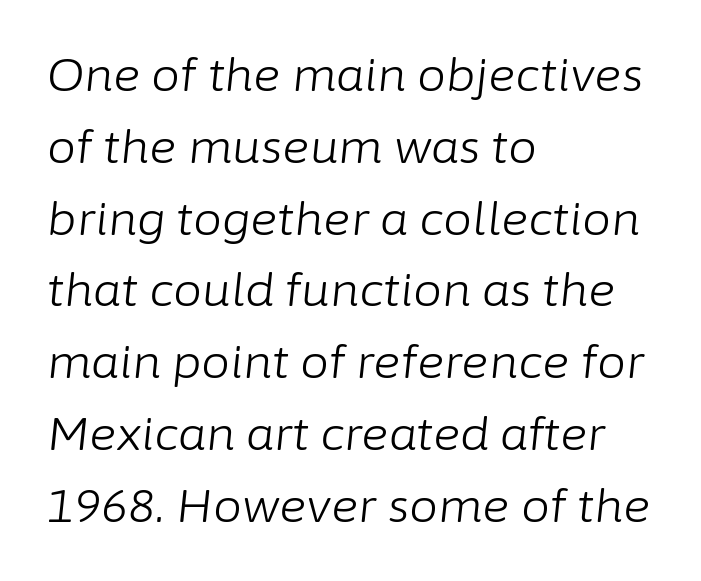
Rendered with sloped, italic letterforms. Summary of vertical rhythm: regular, with standard interline spacing. The weight would be labelled regular, book, light, or lighter still. The text block is weighted toward the left margin, trailing off unevenly rightward. A typesetter would call this proportional, since set widths differ per character. Each row of text sits above clean, open space.
